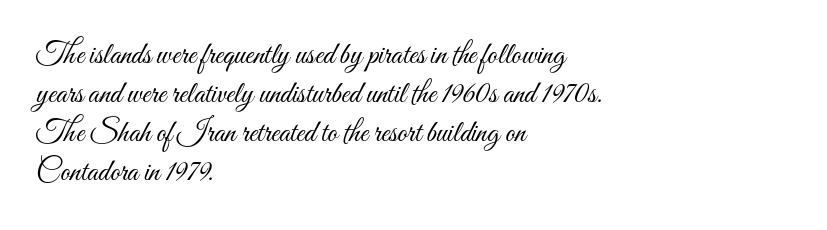
Q: Is the text bold? A: No.
Q: Is the text italic (slanted)? A: Yes.
Q: Is the text underlined? A: No.
Q: How is the paragraph aligned? A: Left-aligned.
Q: Is the spacing between letters normal or unusually wide? A: Normal.
Q: Is the spacing between lines tight, normal or loose? A: Normal.
Q: Width (condensed, normal, or wide)? A: Condensed.
Q: Stroke contrast? A: Medium.
Q: x-height? A: Small.
Q: Monospaced? A: No.
